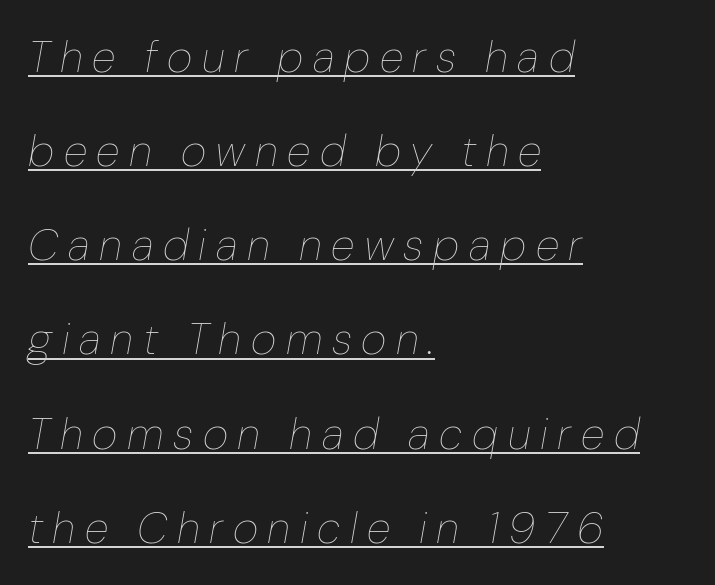
The image shows 44 px thin type, italic (leaning right); set left-aligned, loose line spacing (2.14x), unusually wide letter spacing (+0.22 em), underlined; low stroke contrast and a medium x-height.
